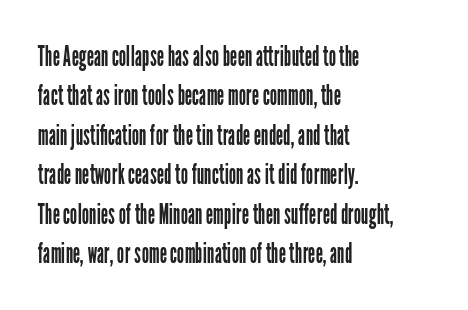
Q: Is the text bold? A: No.
Q: Is the text italic (slanted)? A: No, it is upright.
Q: Is the typeface a serif or a sans-serif typeface? A: Sans-serif.
Q: Is the text underlined? A: No.
Q: How is the paragraph aligned? A: Left-aligned.
Q: Is the spacing between letters normal or unusually wide? A: Normal.
Q: Is the spacing between lines tight, normal or loose? A: Normal.
Q: Width (condensed, normal, or wide)? A: Condensed.
Q: Stroke contrast? A: Low.
Q: x-height? A: Medium.
Q: Monospaced? A: No.
